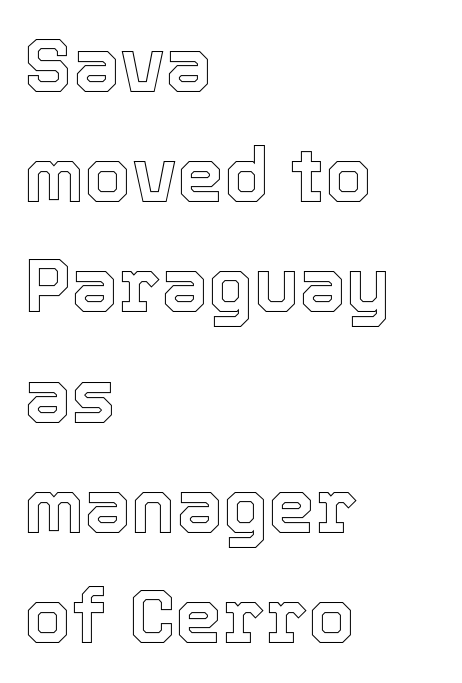
{"italic": "no", "width": "normal", "x_height": "medium", "monospaced": "no", "underline": "no", "align": "left", "line_spacing": "normal", "line_spacing_ratio": 1.47, "letter_spacing": "normal", "letter_spacing_em": 0.0, "glyph_px": 75}
